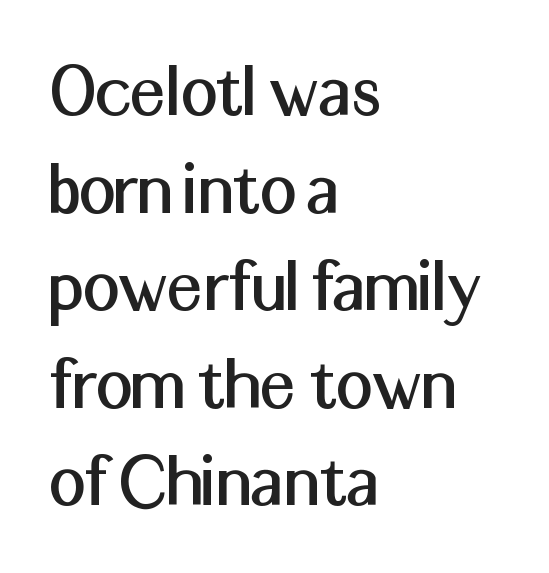
{"serif": "no", "italic": "no", "width": "normal", "stroke_contrast": "medium", "x_height": "medium", "monospaced": "no", "underline": "no", "align": "left", "line_spacing_ratio": 1.22, "letter_spacing": "normal", "letter_spacing_em": 0.0, "glyph_px": 80}
